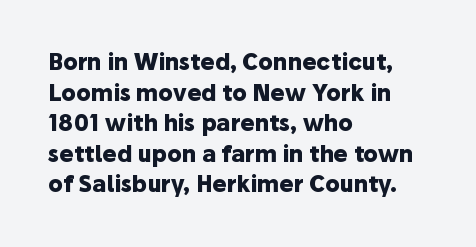
If you drew a line through each stem, it would be perfectly vertical. A normal amount of white space separates one row of letters from the next. Unmarked baselines from the first word to the last. Pretty heavy lettering here — definitely bold. The paragraph has a hard left edge and a soft right edge. These lines keep a tight, regular rhythm from letter to letter.
